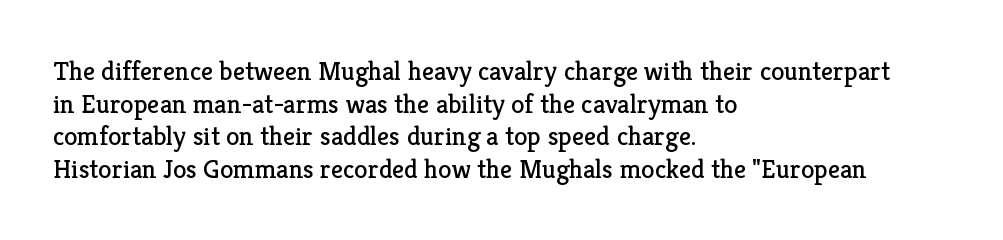
{"italic": "no", "bold": "no", "underline": "no", "align": "left", "line_spacing_ratio": 1.21, "letter_spacing": "normal", "letter_spacing_em": 0.0, "glyph_px": 27}
